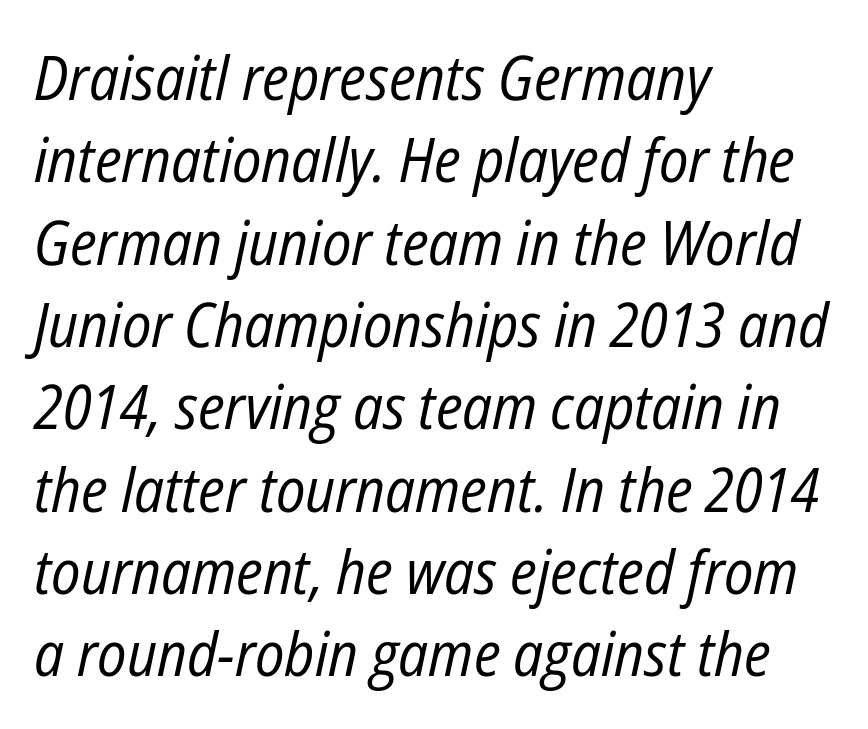
Q: Is the text bold? A: No.
Q: Is the text italic (slanted)? A: Yes, it leans right by about 12 degrees.
Q: Is the text underlined? A: No.
Q: How is the paragraph aligned? A: Left-aligned.
Q: Is the spacing between letters normal or unusually wide? A: Normal.
Q: Is the spacing between lines tight, normal or loose? A: Normal.
Q: Width (condensed, normal, or wide)? A: Condensed.
Q: Stroke contrast? A: Low.
Q: x-height? A: Medium.
Q: Monospaced? A: No.
